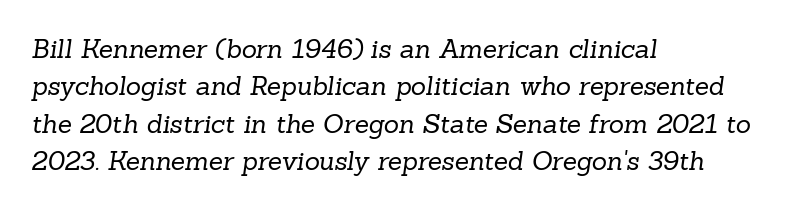
Is the letter spacing exaggerated? No — it looks like the ordinary default. Horizontal bands of white between lines are of average thickness. Underline: absent. Nothing heavy about these letters — not bold at all. The paragraph has a hard left edge and a soft right edge.
